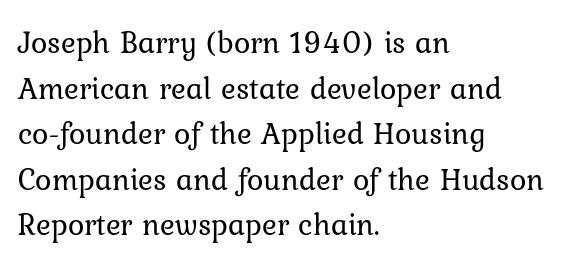
{"italic": "no", "bold": "no", "weight": "regular", "width": "normal", "stroke_contrast": "low", "x_height": "medium", "monospaced": "no", "underline": "no", "align": "left", "line_spacing": "normal", "line_spacing_ratio": 1.47, "letter_spacing": "normal", "letter_spacing_em": 0.0, "glyph_px": 31}
